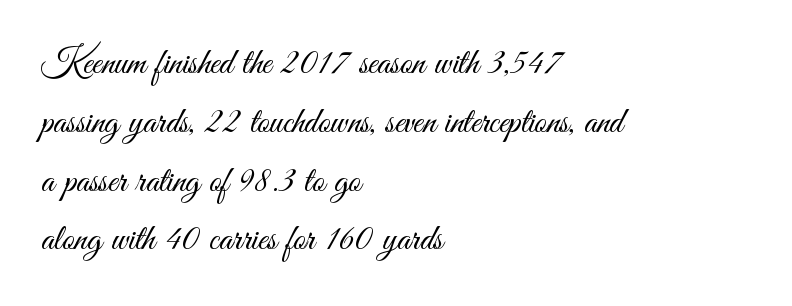
{"serif": "no", "bold": "no", "weight": "light", "width": "condensed", "stroke_contrast": "medium", "x_height": "small", "monospaced": "no", "underline": "no", "align": "left", "line_spacing": "normal", "line_spacing_ratio": 1.59, "letter_spacing": "normal", "letter_spacing_em": 0.0, "glyph_px": 37}
